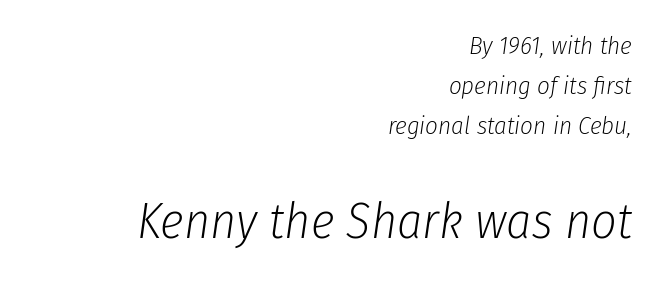
The image shows 50 px light, condensed type, italic (leaning right); set right-aligned, normal line spacing (1.61x), normal letter spacing, not underlined; the second (bottom) block is 2.0x larger; low stroke contrast and a medium x-height.
